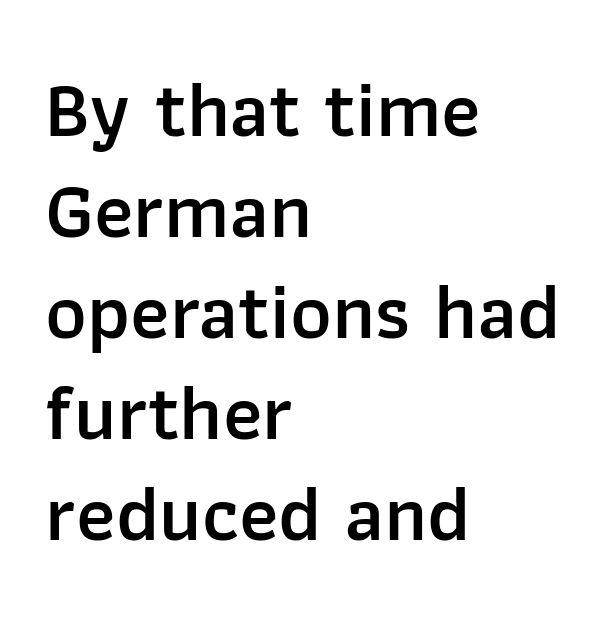
{"serif": "no", "italic": "no", "bold": "semi", "weight": "semibold", "width": "normal", "stroke_contrast": "low", "x_height": "medium", "monospaced": "no", "underline": "no", "align": "left", "line_spacing": "normal", "line_spacing_ratio": 1.28, "letter_spacing": "normal", "letter_spacing_em": 0.0, "glyph_px": 79}
